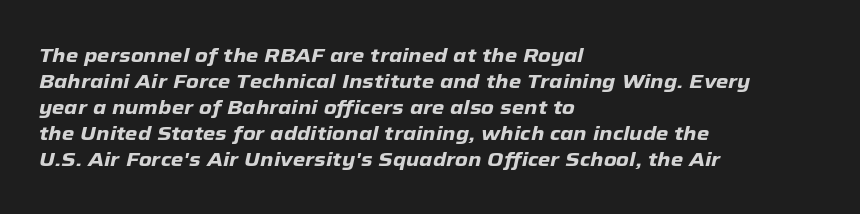
A dark, heavy texture on the line: the type is bold. This rendering uses left alignment, leaving the right contour irregular. A normal amount of white space separates one row of letters from the next. Characters are canted at an angle relative to the baseline's perpendicular.
